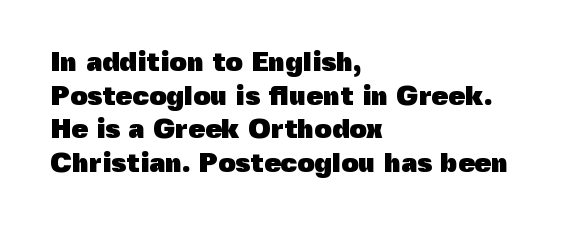
The image shows 27 px bold type, upright; set left-aligned, normal line spacing (1.25x), normal letter spacing, not underlined.
